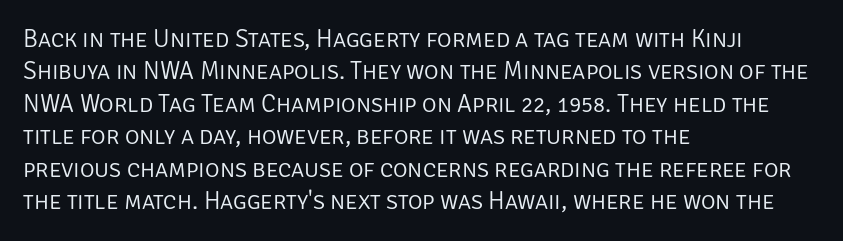
Q: Is the text bold? A: No.
Q: Is the text italic (slanted)? A: No, it is upright.
Q: Is the text underlined? A: No.
Q: How is the paragraph aligned? A: Left-aligned.
Q: Is the spacing between letters normal or unusually wide? A: Normal.
Q: Is the spacing between lines tight, normal or loose? A: Normal.
